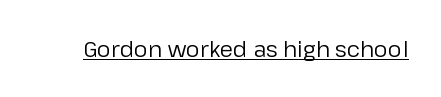
Does a line run under the words? Yes, clearly. Each word holds together tightly as a unit, with standard inter-letter gaps. When letters stand straight like this, we call the style roman or upright. Compared with a typical body face, this is equally light or lighter still.
